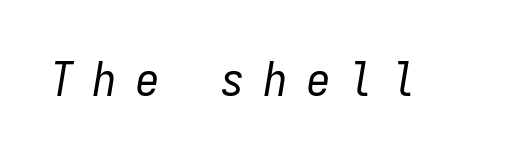
{"italic": "yes", "lean": "right", "slant_degrees": 9, "bold": "no", "weight": "regular", "width": "condensed", "stroke_contrast": "low", "x_height": "medium", "monospaced": "yes", "underline": "no", "letter_spacing": "wide", "letter_spacing_em": 0.41, "glyph_px": 47}
